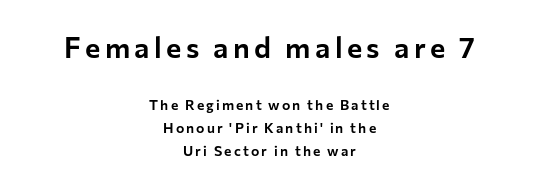
One-word summary of the alignment: center. Think of a printed novel: that variable character pitch is what you see here. Compared with typical paragraphs, the rows here are spaced about the same. The passage shown is not underscored anywhere. Character size in the leading block exceeds that of the trailing block. Characters remain perfectly vertical along every line.
